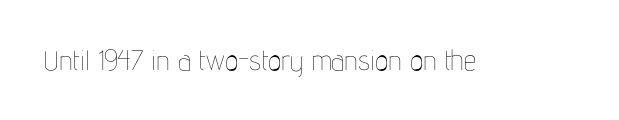
{"italic": "no", "bold": "no", "weight": "thin", "width": "condensed", "stroke_contrast": "low", "x_height": "medium", "monospaced": "no", "underline": "no", "letter_spacing": "normal", "letter_spacing_em": 0.0, "glyph_px": 28}
